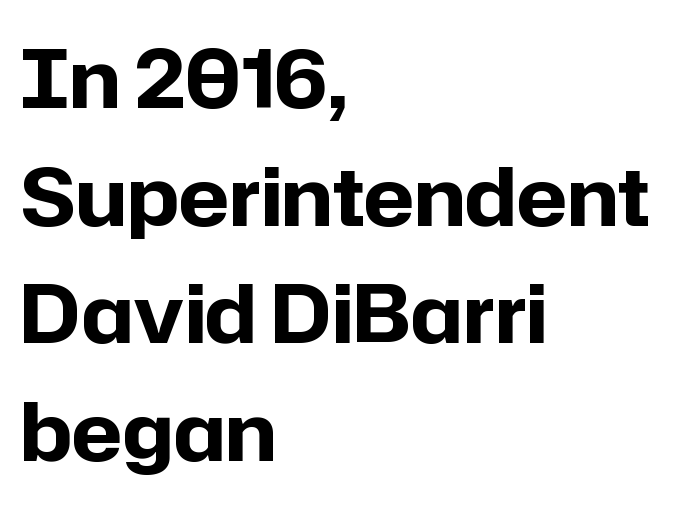
The axis of the letterforms is exactly vertical. Casual observation: everything's shoved over to the left. The passage shown has conventional tracking throughout. On the weight axis this lands at bold, roughly 700. What kind of face is this? One without serifs — a sans. Each row of text sits above clean, open space.
